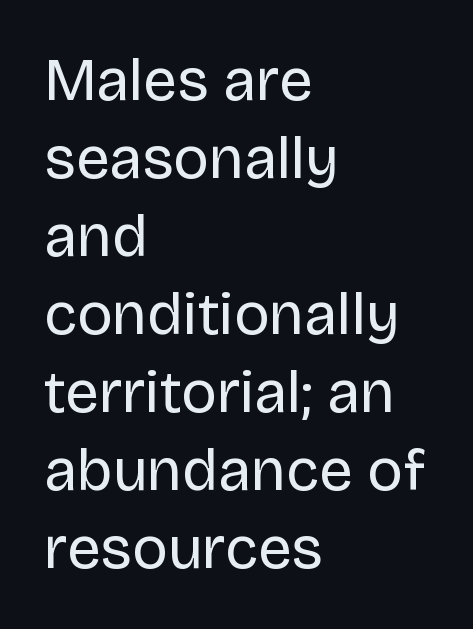
{"serif": "no", "italic": "no", "bold": "no", "weight": "regular", "width": "normal", "stroke_contrast": "low", "x_height": "large", "monospaced": "no", "underline": "no", "align": "left", "line_spacing": "normal", "line_spacing_ratio": 1.3, "letter_spacing": "normal", "letter_spacing_em": 0.0, "glyph_px": 60}
